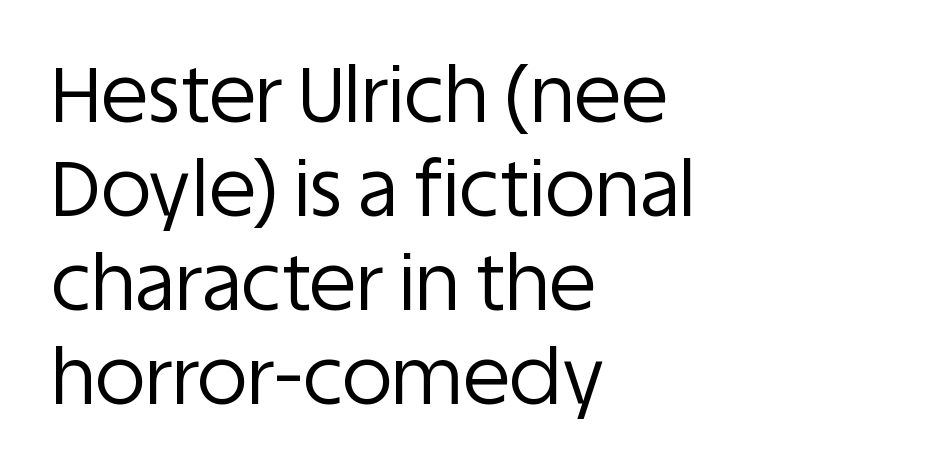
The image shows 77 px regular-weight sans-serif type, upright; set left-aligned, line spacing 1.22x, normal letter spacing, not underlined; low stroke contrast and a large x-height.
